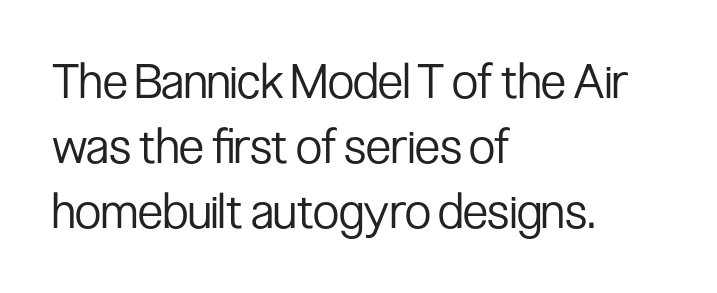
The image shows 48 px regular-weight, condensed sans-serif type, upright; set left-aligned, normal line spacing (1.35x), normal letter spacing, not underlined; low stroke contrast and a medium x-height.
